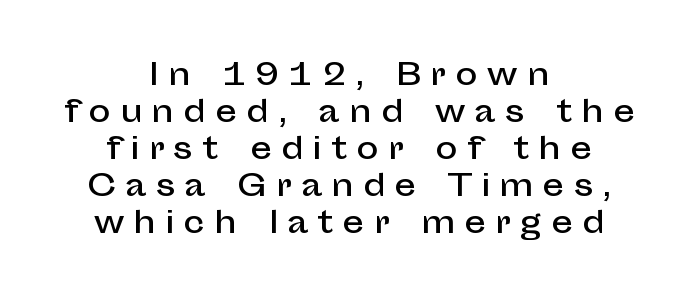
{"serif": "no", "italic": "no", "width": "normal", "stroke_contrast": "low", "x_height": "medium", "monospaced": "no", "underline": "no", "align": "center", "line_spacing_ratio": 1.23, "letter_spacing": "wide", "letter_spacing_em": 0.31, "glyph_px": 30}
